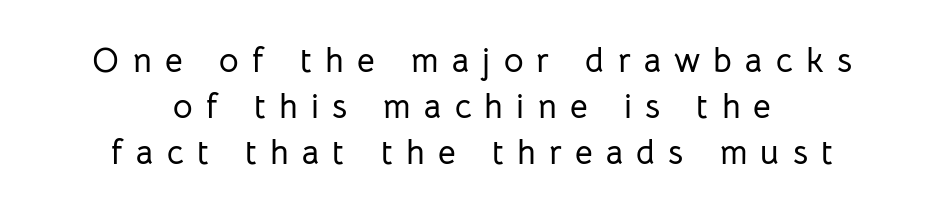
The image shows 34 px sans-serif type, upright; set centered, normal line spacing (1.35x), unusually wide letter spacing (+0.39 em), not underlined; low stroke contrast and a medium x-height.
